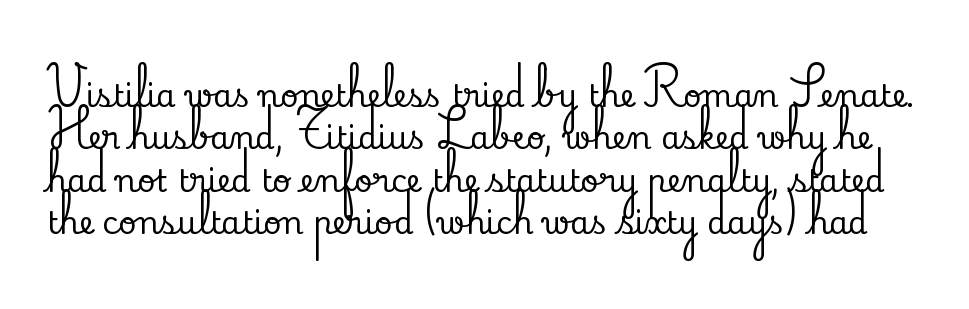
{"serif": "yes", "italic": "no", "width": "normal", "stroke_contrast": "low", "x_height": "small", "monospaced": "no", "underline": "no", "line_spacing": "normal", "line_spacing_ratio": 1.37, "letter_spacing": "normal", "letter_spacing_em": 0.0, "glyph_px": 31}
